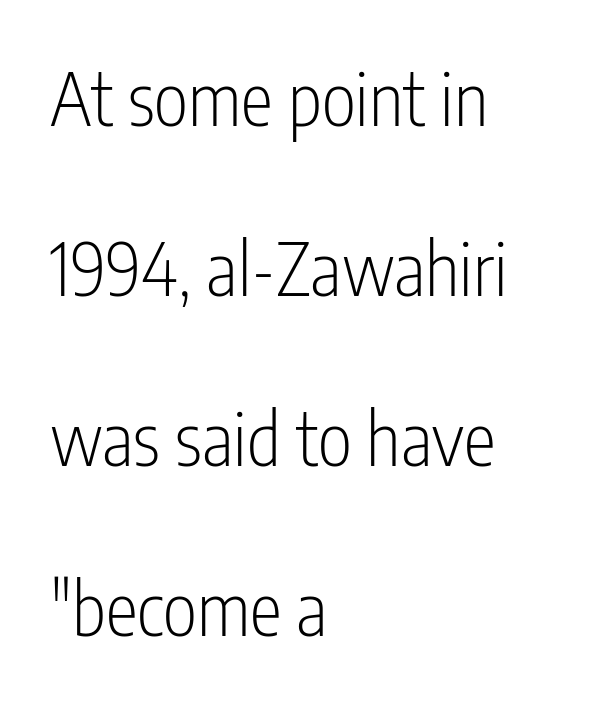
The image shows 73 px light, condensed sans-serif type, upright; set left-aligned, loose line spacing (2.33x), normal letter spacing, not underlined; low stroke contrast and a medium x-height.
